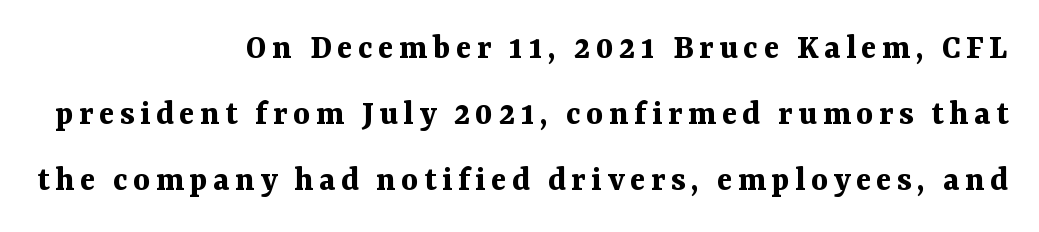
The face used here has the dense, thick strokes of a bold. A typesetter would call this proportional, since set widths differ per character. Layout note: lines flush right. The type sits square on the baseline with zero lean.
